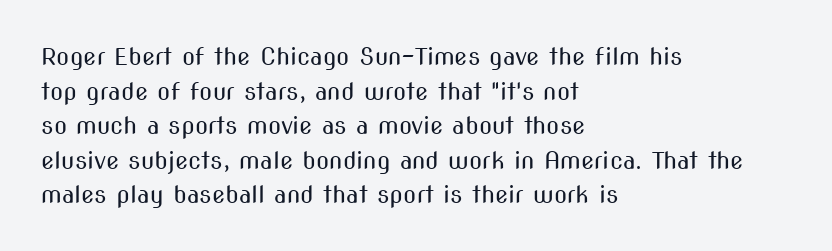
Regarding leading, the lines here are spaced in the standard way. The letters look calm and open, with moderate or lighter stems. Layout note: lines flush left. The rendering keeps characters at their native spacing. The lettering stays uniformly vertical, giving the passage a roman look. Underline: absent.
